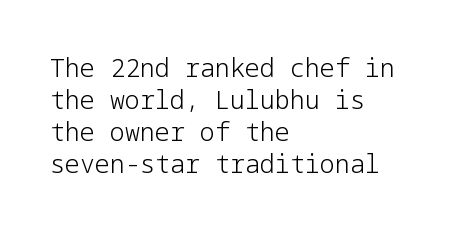
{"italic": "no", "bold": "no", "underline": "no", "align": "left", "line_spacing": "normal", "line_spacing_ratio": 1.28, "letter_spacing": "normal", "letter_spacing_em": 0.0, "glyph_px": 25}
